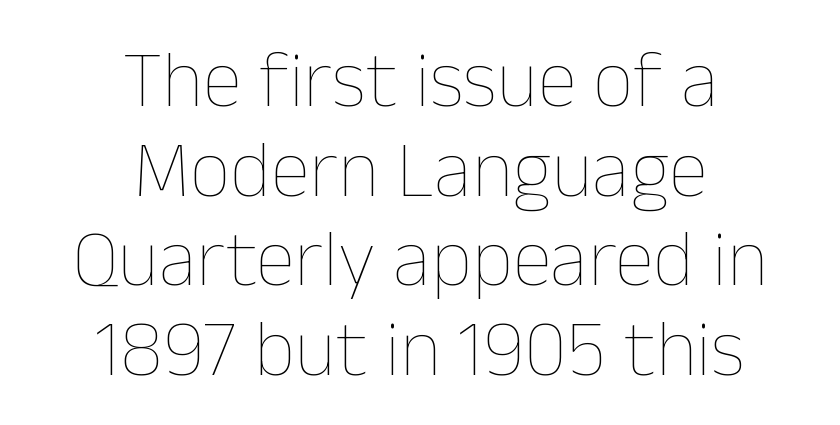
The image shows 80 px thin type, upright; set centered, tight line spacing (1.12x), normal letter spacing, not underlined; low stroke contrast and a medium x-height.
